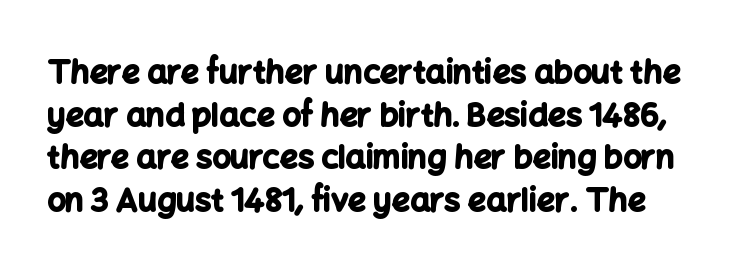
{"serif": "no", "italic": "no", "bold": "yes", "weight": "bold", "width": "normal", "stroke_contrast": "low", "x_height": "medium", "monospaced": "no", "underline": "no", "line_spacing": "normal", "line_spacing_ratio": 1.33, "letter_spacing": "normal", "letter_spacing_em": 0.0, "glyph_px": 32}
